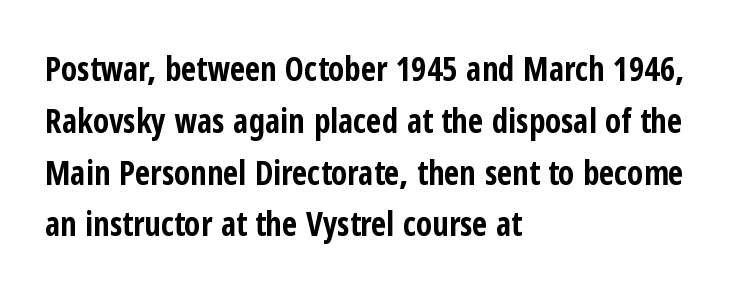
Q: Is the text bold? A: Yes.
Q: Is the text italic (slanted)? A: No, it is upright.
Q: Is the typeface a serif or a sans-serif typeface? A: Sans-serif.
Q: Is the text underlined? A: No.
Q: How is the paragraph aligned? A: Left-aligned.
Q: Is the spacing between letters normal or unusually wide? A: Normal.
Q: Is the spacing between lines tight, normal or loose? A: Normal.
Q: Width (condensed, normal, or wide)? A: Condensed.
Q: Stroke contrast? A: Low.
Q: x-height? A: Medium.
Q: Monospaced? A: No.
